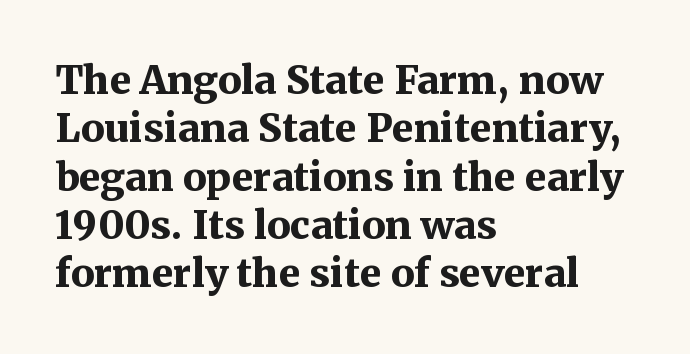
{"serif": "yes", "italic": "no", "bold": "yes", "weight": "bold", "width": "normal", "stroke_contrast": "medium", "x_height": "medium", "monospaced": "no", "underline": "no", "align": "left", "line_spacing_ratio": 1.24, "letter_spacing": "normal", "letter_spacing_em": 0.0, "glyph_px": 39}
